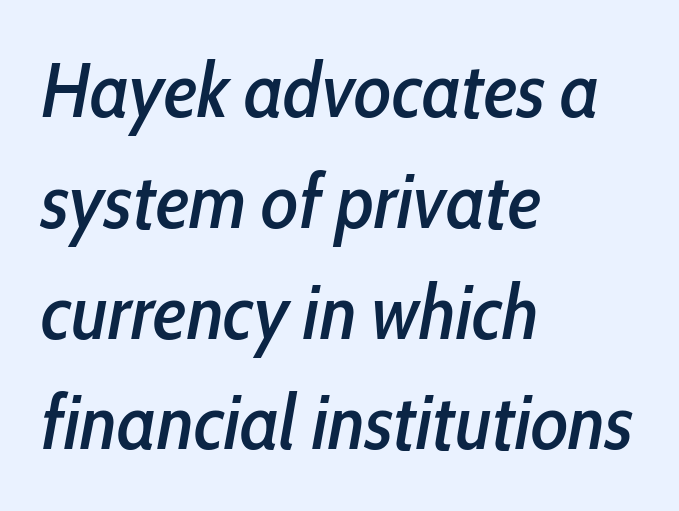
Leading matches the norm, producing a regular column. The lines are quadded left. Honestly, there is no underline to notice here at all. The passage shown has conventional tracking throughout. The whole block is typeset with a tilt. Spacing verdict: proportional, widths tailored to each character.
